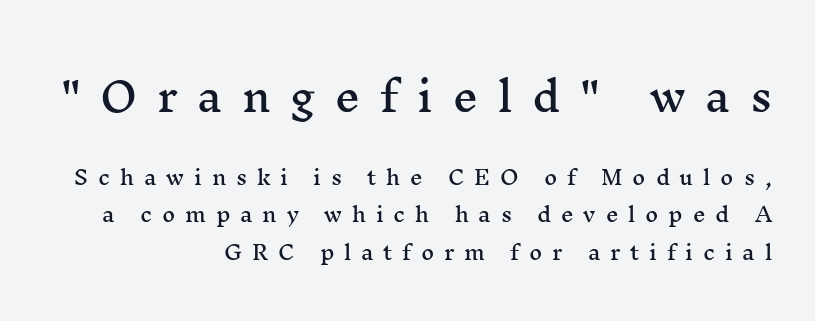
The passage is arranged like a letterhead date or caption credit — flush right. Anything drawn beneath the words? Only blank space. The first block has been scaled up relative to the second. Spacing verdict: proportional, widths tailored to each character. Posture: vertical. A typesetter would label this face a serif.
